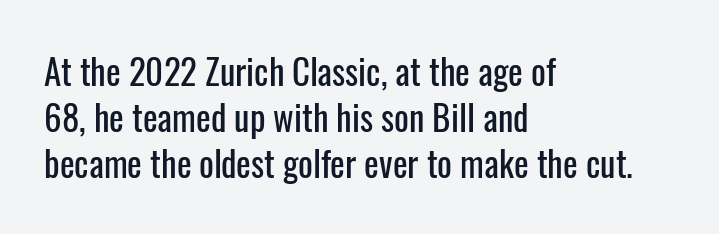
Q: Is the text italic (slanted)? A: No, it is upright.
Q: Is the typeface a serif or a sans-serif typeface? A: Sans-serif.
Q: Is the text underlined? A: No.
Q: How is the paragraph aligned? A: Left-aligned.
Q: Is the spacing between letters normal or unusually wide? A: Normal.
Q: Is the spacing between lines tight, normal or loose? A: Normal.
Q: Width (condensed, normal, or wide)? A: Condensed.
Q: Stroke contrast? A: Low.
Q: x-height? A: Medium.
Q: Monospaced? A: No.
